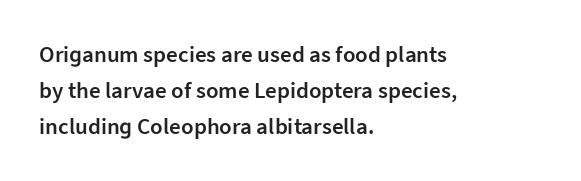
{"italic": "no", "bold": "semi", "underline": "no", "align": "left", "line_spacing": "normal", "line_spacing_ratio": 1.57, "letter_spacing": "normal", "letter_spacing_em": 0.0, "glyph_px": 23}
